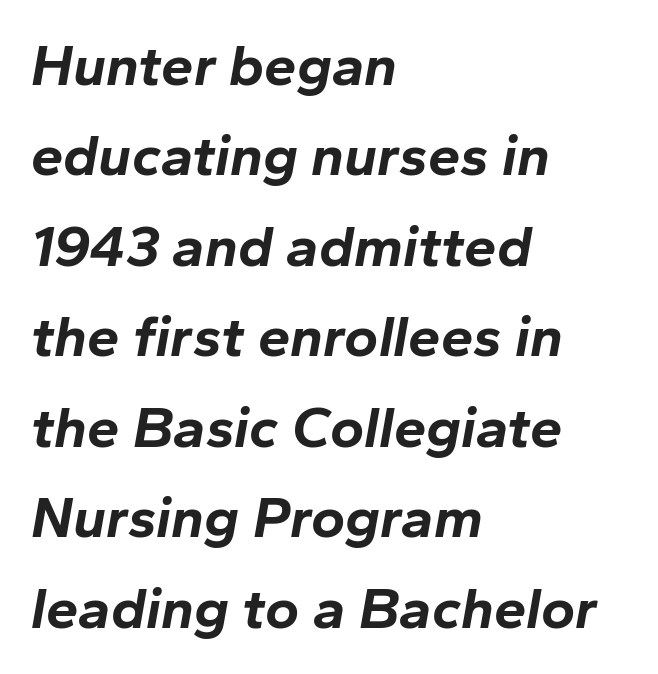
Q: Is the text bold? A: Yes.
Q: Is the text italic (slanted)? A: Yes, it leans right by about 10 degrees.
Q: Is the text underlined? A: No.
Q: How is the paragraph aligned? A: Left-aligned.
Q: Is the spacing between letters normal or unusually wide? A: Normal.
Q: Is the spacing between lines tight, normal or loose? A: Normal.
Q: Width (condensed, normal, or wide)? A: Normal.
Q: Stroke contrast? A: Low.
Q: x-height? A: Medium.
Q: Monospaced? A: No.
